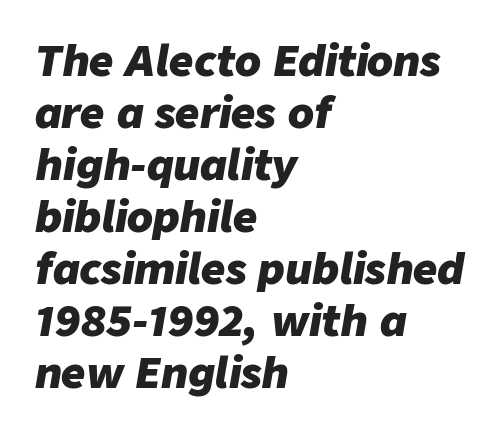
{"italic": "yes", "lean": "right", "slant_degrees": 9, "bold": "yes", "weight": "heavy", "width": "normal", "stroke_contrast": "low", "x_height": "medium", "monospaced": "no", "underline": "no", "align": "left", "line_spacing_ratio": 1.24, "letter_spacing": "normal", "letter_spacing_em": 0.0, "glyph_px": 42}
